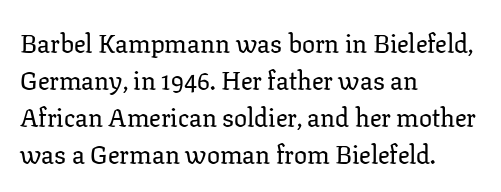
The image shows 26 px text type, upright; set left-aligned, normal line spacing (1.42x), normal letter spacing, not underlined.
